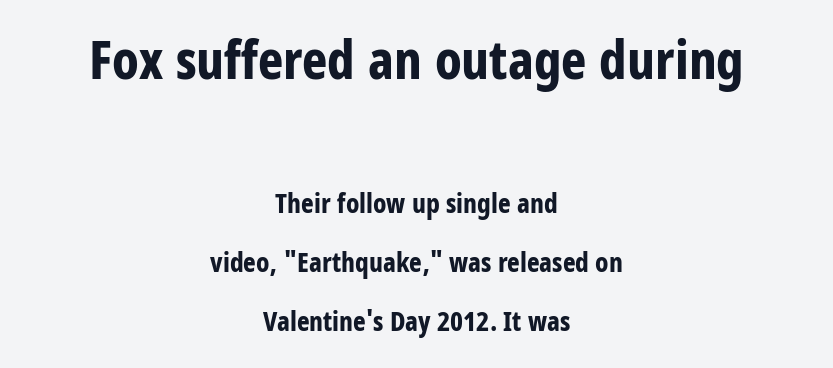
{"serif": "no", "italic": "no", "bold": "yes", "weight": "bold", "width": "condensed", "stroke_contrast": "low", "x_height": "large", "monospaced": "no", "underline": "no", "align": "center", "line_spacing": "loose", "line_spacing_ratio": 2.18, "letter_spacing": "normal", "letter_spacing_em": 0.0, "larger_block": "first", "size_ratio": 2.0, "glyph_px": 54}
